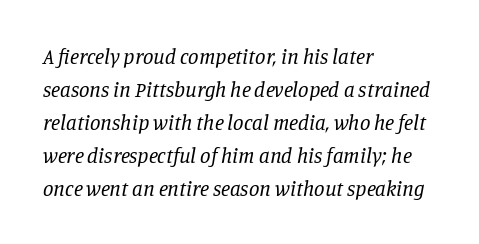
The image shows 21 px text type, italic (leaning right); set left-aligned, normal line spacing (1.57x), normal letter spacing, not underlined.
